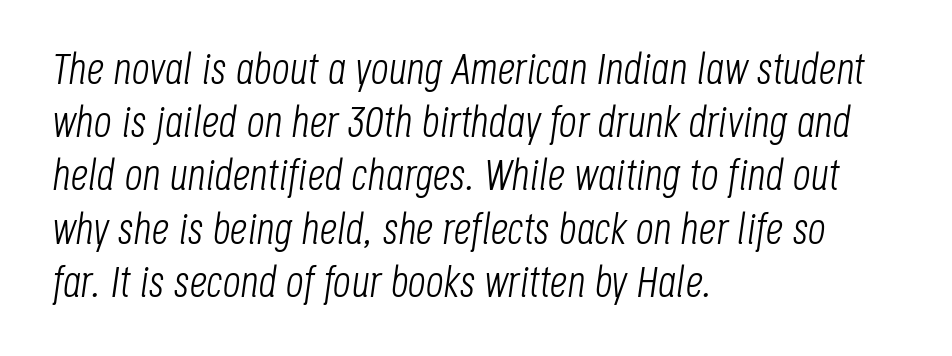
A clean baseline with only descenders dipping below it. This is oblique type, the kind used for emphasis or titles. Caption: standard tracking, unaltered. If you drew a ruler down the left edge, every line would touch it. Looks like regular typesetting: each glyph gets only the width it needs. Think standard paragraph weight, or any step lighter than that.
